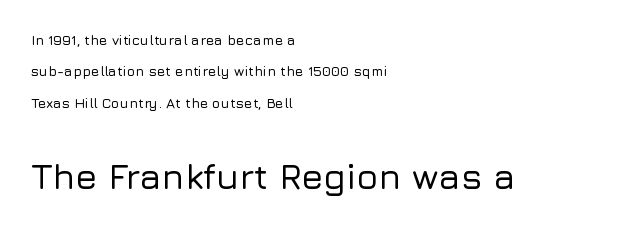
{"serif": "no", "italic": "no", "width": "normal", "stroke_contrast": "low", "x_height": "medium", "monospaced": "no", "underline": "no", "align": "left", "line_spacing": "loose", "line_spacing_ratio": 2.25, "letter_spacing": "normal", "letter_spacing_em": 0.0, "larger_block": "second", "size_ratio": 2.57, "glyph_px": 36}
